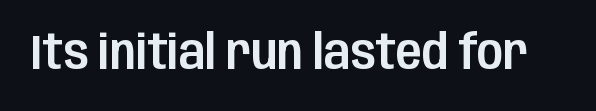
The image shows 48 px condensed sans-serif type, upright; set normal letter spacing, not underlined; low stroke contrast and a large x-height.
